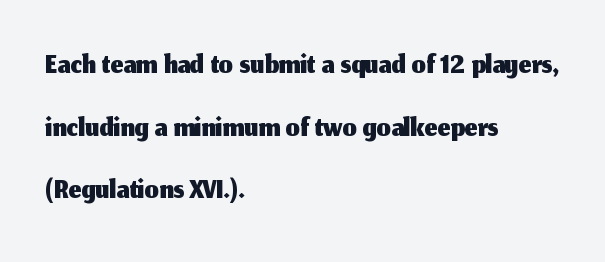
Default kerning and tracking; the words read as compact shapes. Check under the words: just untouched page. The rendering anchors every line to the left-hand side. The axis of the letterforms is exactly vertical. Classification — sans serif. The rendering uses natural spacing where letterforms have individual widths.
